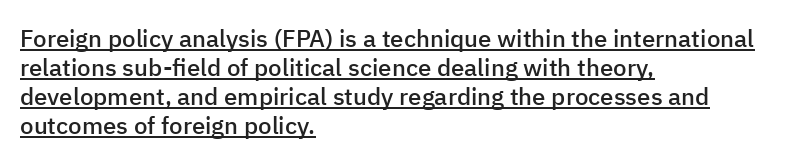
{"italic": "no", "bold": "semi", "underline": "yes", "align": "left", "line_spacing_ratio": 1.21, "letter_spacing": "normal", "letter_spacing_em": 0.0, "glyph_px": 24}
